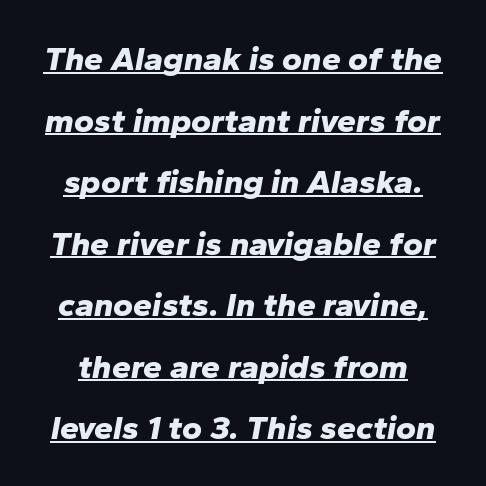
The image shows 34 px bold type, italic (leaning right); set line spacing 1.81x, normal letter spacing, underlined; low stroke contrast and a medium x-height.
